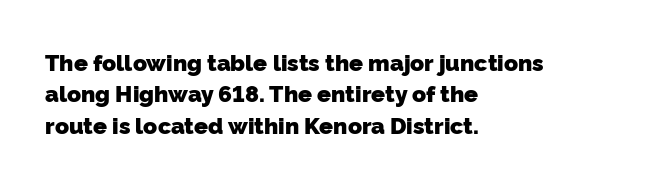
Observe the ordinary spacing: letters are neighbours, not strangers. Is the block centered? No — it sits flush against the left margin. Regular leading. Descender tails drop into unmarked territory. Heavy-handed strokes throughout: this text is bold.
